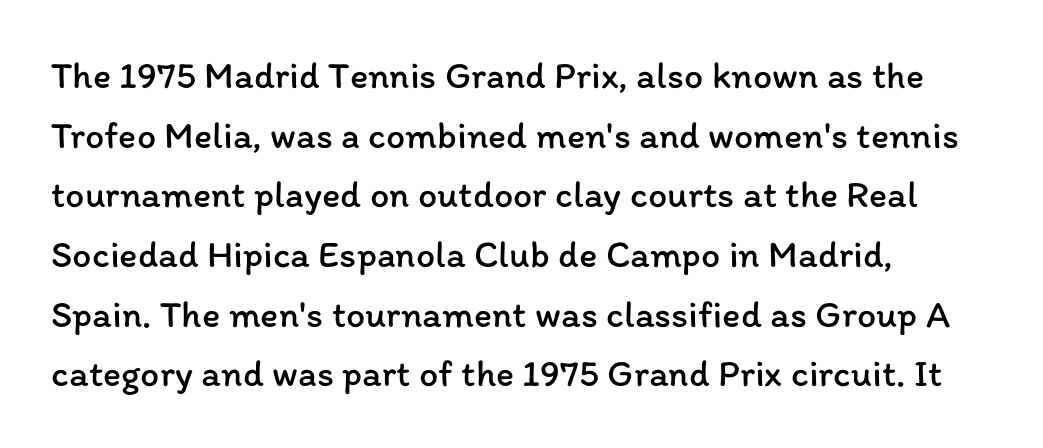
{"italic": "no", "bold": "no", "weight": "regular", "width": "normal", "stroke_contrast": "low", "x_height": "medium", "monospaced": "no", "underline": "no", "align": "left", "line_spacing": "normal", "line_spacing_ratio": 1.57, "letter_spacing": "normal", "letter_spacing_em": 0.0, "glyph_px": 38}
